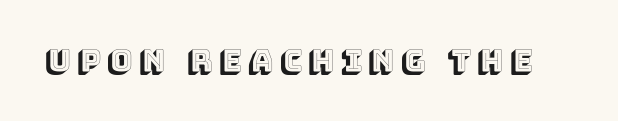
The letters advance in unequal steps, a hallmark of proportional type. Only glyphs here, with clear space below each row. When letters stand straight like this, we call the style roman or upright. The letters are spread apart with noticeably loose tracking.
